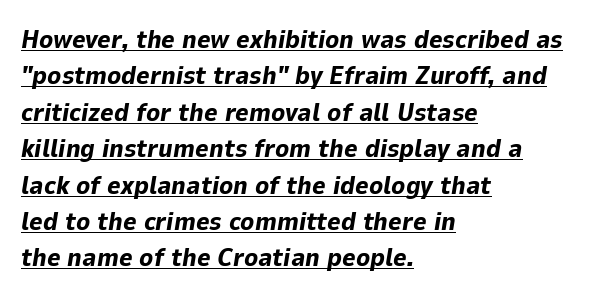
The rendering keeps characters at their native spacing. The vertical gap from one line to the next is medium. There's an unmistakable incline to the writing here. Caption: multi-line text, flush left, ragged right. A baseline rule has been typeset under these characters. The face used here has the dense, thick strokes of a bold.
